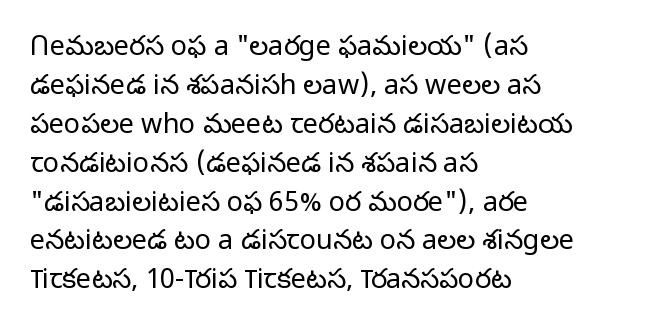
Nothing heavy about these letters — not bold at all. The block of text has a typical density, with ordinary space between rows. Posture: straight, roman, zero tilt. Quick note: underline off. The letterforms sit shoulder to shoulder at normal distance.
